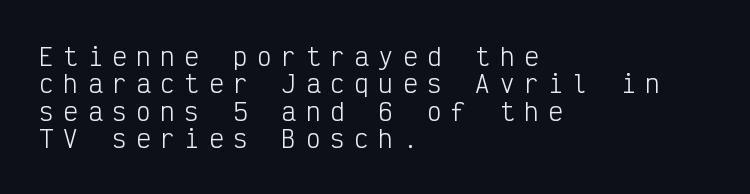
These lines were composed using upright roman letters. No word sits above an underline. These lines are set flush left with a ragged right edge. Interline gaps are noticeably narrow in this sample. A typesetter would call this heavily tracked-out type.
